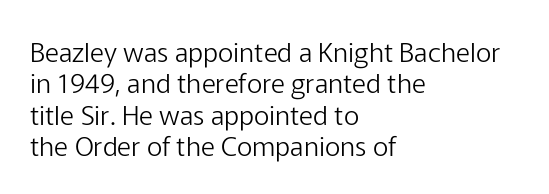
Italic: no, the glyphs are upright roman. The strokes carry an ordinary text weight at most. Left-aligned paragraph, ragged on the right. The zone under the glyphs is completely vacant. Observe the ordinary spacing: letters are neighbours, not strangers.
